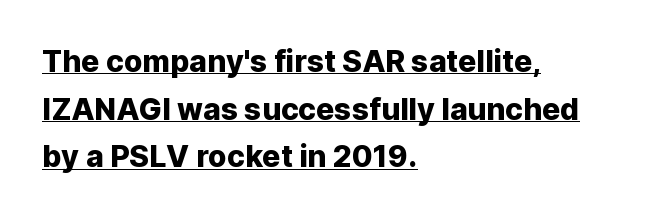
{"serif": "no", "italic": "no", "width": "normal", "stroke_contrast": "low", "x_height": "medium", "monospaced": "no", "underline": "yes", "align": "left", "line_spacing": "normal", "line_spacing_ratio": 1.59, "letter_spacing": "normal", "letter_spacing_em": 0.0, "glyph_px": 30}
